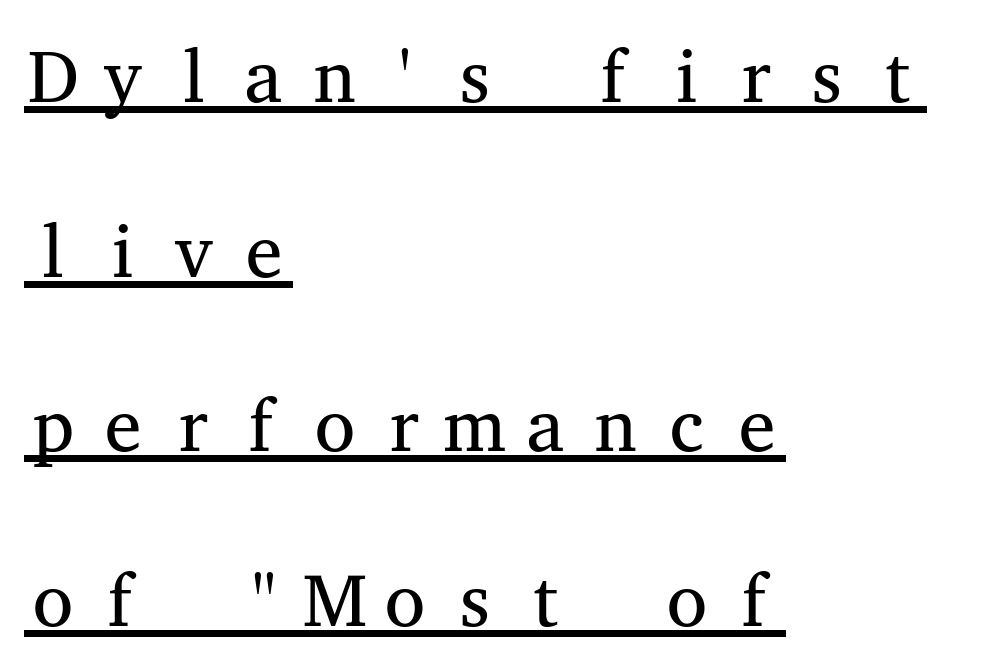
Q: Is the text bold? A: No.
Q: Is the text italic (slanted)? A: No, it is upright.
Q: Is the typeface a serif or a sans-serif typeface? A: Serif.
Q: Is the text underlined? A: Yes.
Q: How is the paragraph aligned? A: Left-aligned.
Q: Is the spacing between lines tight, normal or loose? A: Loose.
Q: Width (condensed, normal, or wide)? A: Wide.
Q: Stroke contrast? A: Medium.
Q: x-height? A: Medium.
Q: Monospaced? A: Yes.
